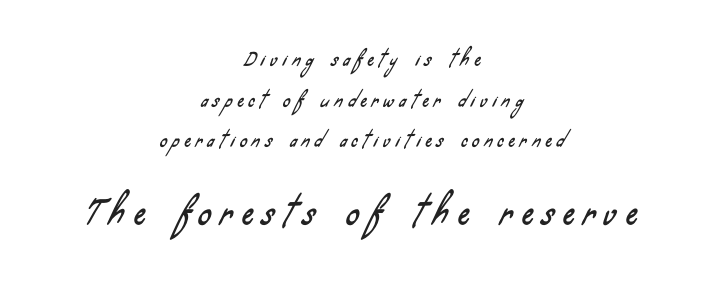
This sample is center-justified, so both line endings float freely. The letters carry no serifs — their stems end cleanly without finishing strokes. Interline gaps are noticeably wide in this sample. The passage shown is not underscored anywhere.
